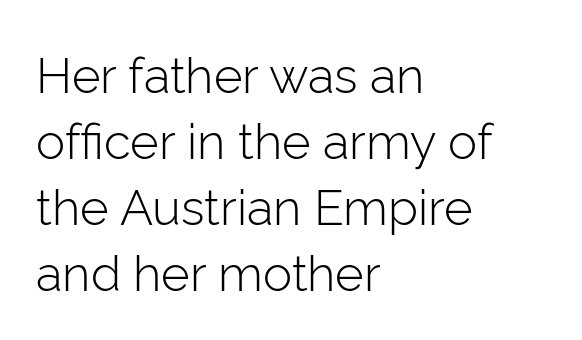
No extra ink here — the face is not bold. The specimen reads as upright at a glance. The horizontal fit of the characters is conventional and even. This rendering uses left alignment, leaving the right contour irregular.
